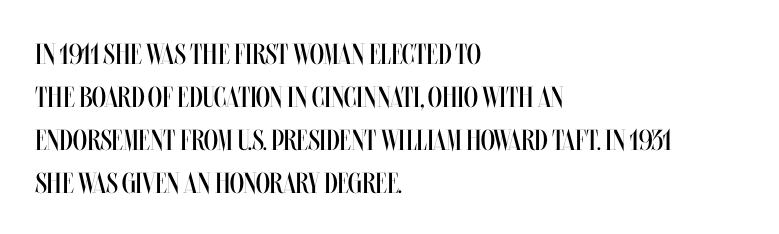
Q: Is the text bold? A: No.
Q: Is the text italic (slanted)? A: No, it is upright.
Q: Is the text underlined? A: No.
Q: How is the paragraph aligned? A: Left-aligned.
Q: Is the spacing between letters normal or unusually wide? A: Normal.
Q: Is the spacing between lines tight, normal or loose? A: Normal.
Q: Width (condensed, normal, or wide)? A: Condensed.
Q: Stroke contrast? A: Medium.
Q: x-height? A: Large.
Q: Monospaced? A: No.
